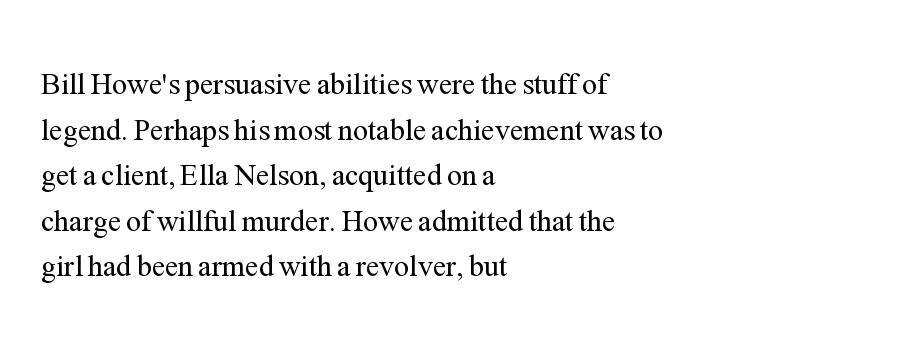
Quick note: underline off. There is no visible air inserted between adjacent glyphs. The typesetting does not lean heavy: it is not bold. Style check: upright.
